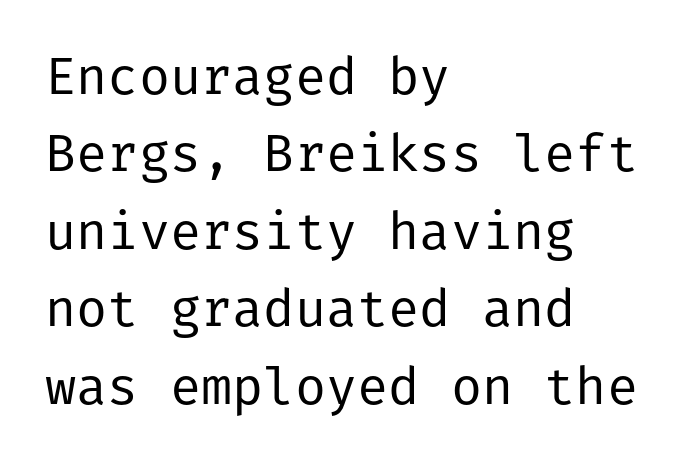
Q: Is the text bold? A: No.
Q: Is the text italic (slanted)? A: No, it is upright.
Q: Is the typeface a serif or a sans-serif typeface? A: Sans-serif.
Q: Is the text underlined? A: No.
Q: How is the paragraph aligned? A: Left-aligned.
Q: Is the spacing between letters normal or unusually wide? A: Normal.
Q: Is the spacing between lines tight, normal or loose? A: Normal.
Q: Width (condensed, normal, or wide)? A: Normal.
Q: Stroke contrast? A: Low.
Q: x-height? A: Medium.
